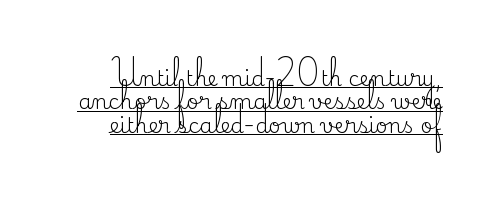
Q: Is the text bold? A: No.
Q: Is the text italic (slanted)? A: No, it is upright.
Q: Is the text underlined? A: Yes.
Q: How is the paragraph aligned? A: Right-aligned.
Q: Is the spacing between letters normal or unusually wide? A: Normal.
Q: Is the spacing between lines tight, normal or loose? A: Tight.
